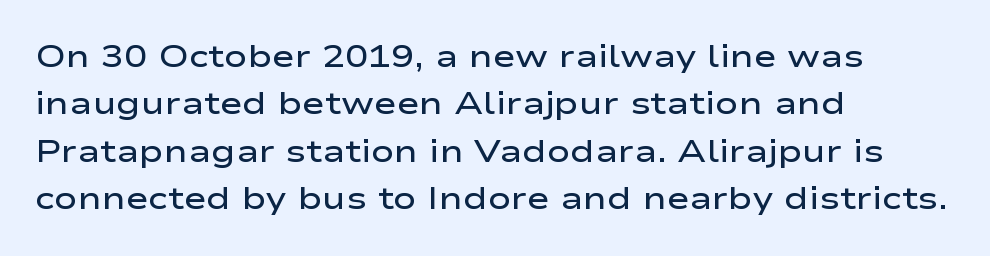
Q: Is the text bold? A: Semi-bold.
Q: Is the text italic (slanted)? A: No, it is upright.
Q: Is the typeface a serif or a sans-serif typeface? A: Sans-serif.
Q: Is the text underlined? A: No.
Q: How is the paragraph aligned? A: Left-aligned.
Q: Is the spacing between letters normal or unusually wide? A: Normal.
Q: Is the spacing between lines tight, normal or loose? A: Normal.
Q: Width (condensed, normal, or wide)? A: Wide.
Q: Stroke contrast? A: Low.
Q: x-height? A: Medium.
Q: Monospaced? A: No.
